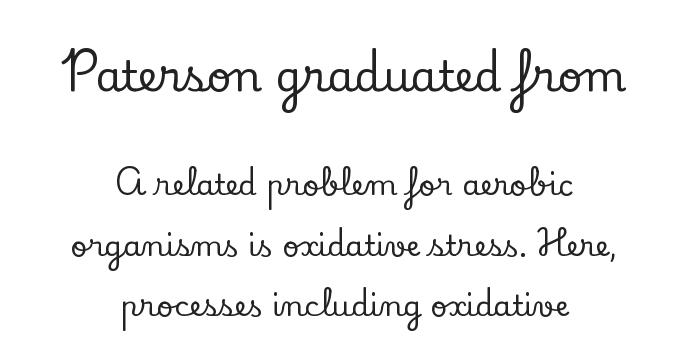
The image shows 43 px serif type, upright; set centered, loose line spacing (2.09x), normal letter spacing, not underlined; the first (top) block is 1.48x larger; low stroke contrast and a small x-height.
